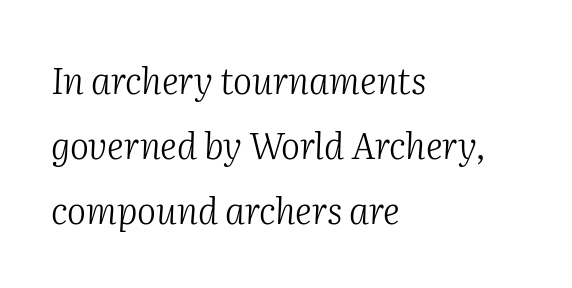
Q: Is the text bold? A: No.
Q: Is the text italic (slanted)? A: Yes, it leans right by about 2 degrees.
Q: Is the typeface a serif or a sans-serif typeface? A: Serif.
Q: Is the text underlined? A: No.
Q: How is the paragraph aligned? A: Left-aligned.
Q: Is the spacing between letters normal or unusually wide? A: Normal.
Q: Width (condensed, normal, or wide)? A: Normal.
Q: Stroke contrast? A: Medium.
Q: x-height? A: Medium.
Q: Monospaced? A: No.
